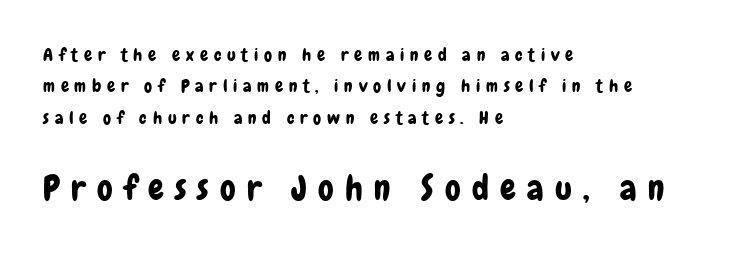
Do the characters align in a grid? No, the font is proportional. Honestly, the letter spacing is so wide it's the main thing you notice. Letters rest on an invisible, unmarked baseline. The lower block of text is set noticeably larger than the block above it. Is the block centered? No — it sits flush against the left margin.
